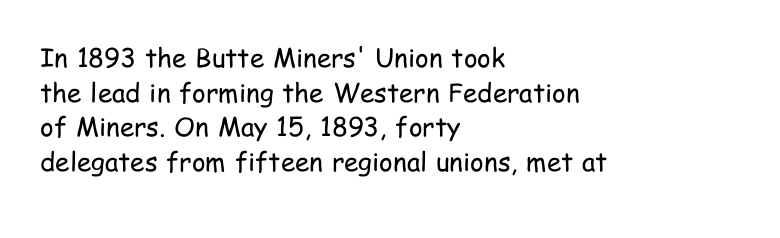
Q: Is the text bold? A: No.
Q: Is the text italic (slanted)? A: No, it is upright.
Q: Is the text underlined? A: No.
Q: How is the paragraph aligned? A: Left-aligned.
Q: Is the spacing between letters normal or unusually wide? A: Normal.
Q: Is the spacing between lines tight, normal or loose? A: Normal.
